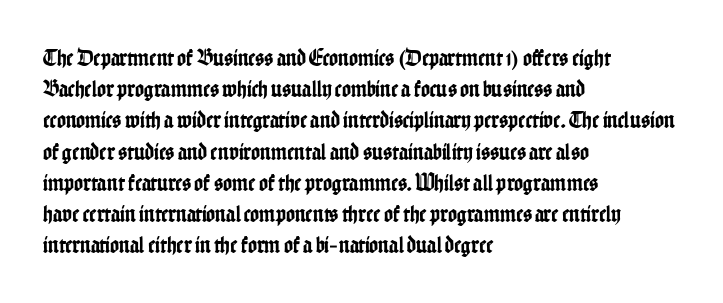
Q: Is the text italic (slanted)? A: No, it is upright.
Q: Is the text underlined? A: No.
Q: How is the paragraph aligned? A: Left-aligned.
Q: Is the spacing between letters normal or unusually wide? A: Normal.
Q: Is the spacing between lines tight, normal or loose? A: Normal.
